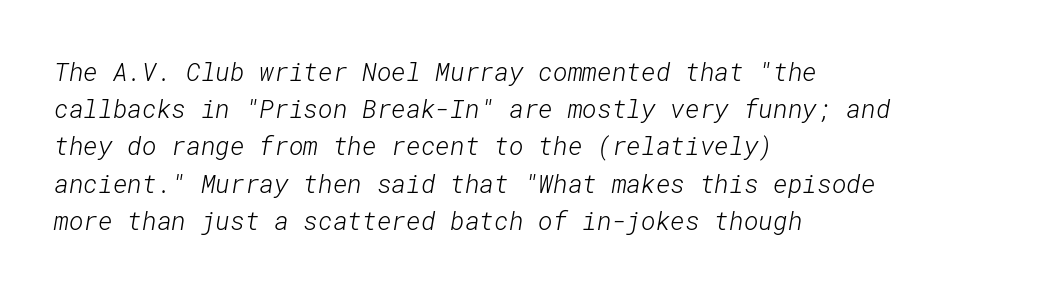
Lines of text with bare space underneath. Reading down the column, the eye jumps a familiar distance to each next line. Weight: not bold — regular or lighter. You could call the tracking neutral — neither tight nor loose. This sample is left-justified, so line endings fall wherever the words run out.
